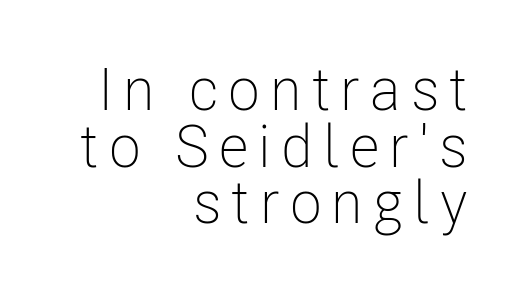
{"serif": "no", "italic": "no", "bold": "no", "weight": "light", "width": "condensed", "stroke_contrast": "low", "x_height": "medium", "monospaced": "no", "underline": "no", "align": "right", "line_spacing": "tight", "line_spacing_ratio": 0.96, "glyph_px": 59}
